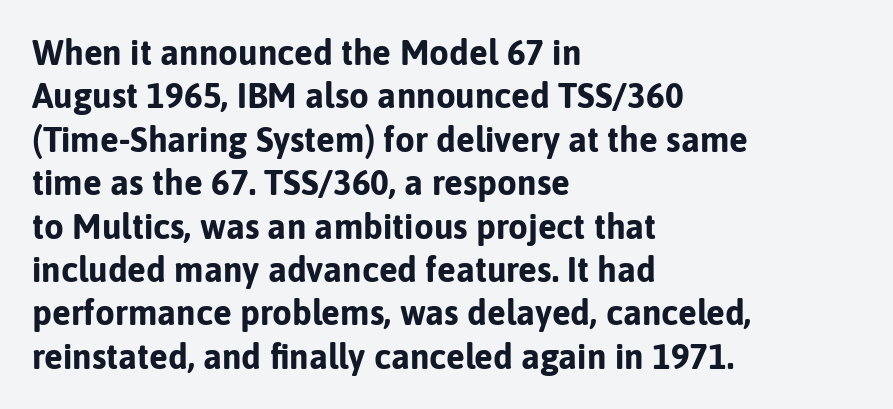
{"serif": "no", "italic": "no", "bold": "yes", "weight": "bold", "width": "normal", "stroke_contrast": "low", "x_height": "medium", "monospaced": "no", "underline": "no", "align": "left", "line_spacing_ratio": 1.24, "letter_spacing": "normal", "letter_spacing_em": 0.0, "glyph_px": 35}
